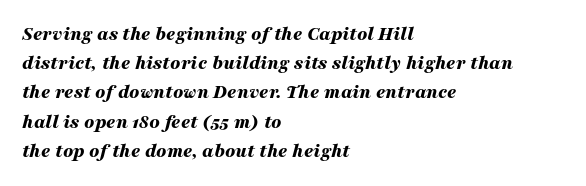
Q: Is the text bold? A: Yes.
Q: Is the text italic (slanted)? A: Yes, it leans right by about 16 degrees.
Q: Is the text underlined? A: No.
Q: How is the paragraph aligned? A: Left-aligned.
Q: Is the spacing between letters normal or unusually wide? A: Normal.
Q: Is the spacing between lines tight, normal or loose? A: Normal.
